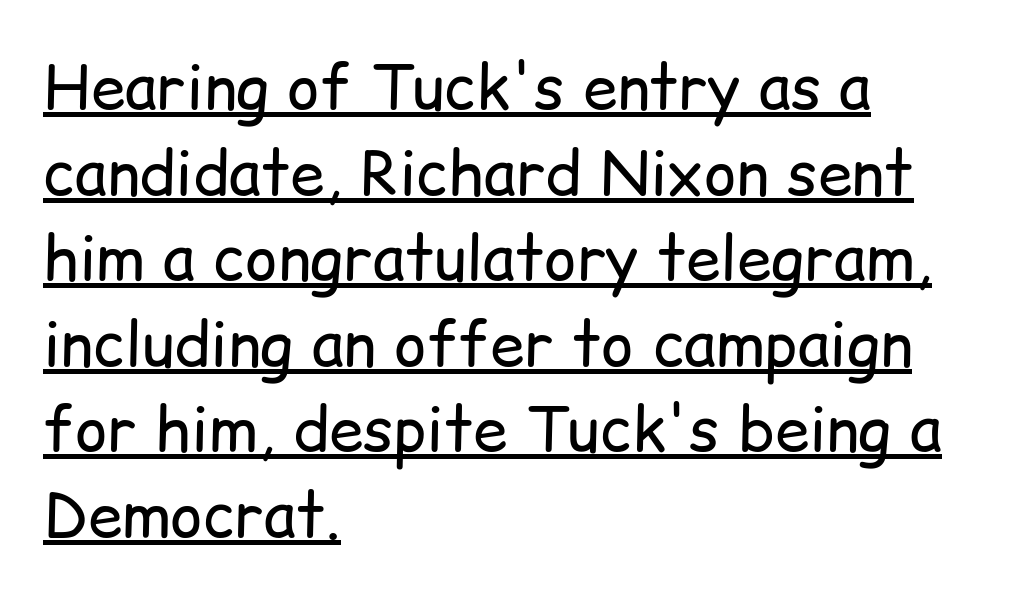
Honestly, the letter spacing is just normal — you wouldn't notice it. The typesetter chose a ragged-right arrangement here. The typography opts for an upright posture over an oblique one. Does a line run under the words? Yes, clearly. Leading: standard. Stem width sits at or under what a default text font uses.
